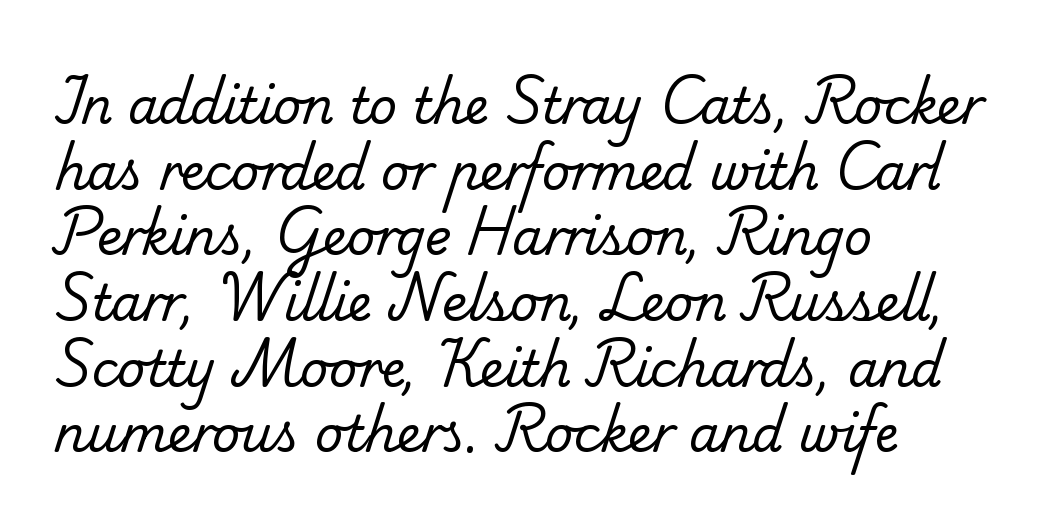
The image shows 49 px regular-weight serif type; set left-aligned, normal line spacing (1.34x), normal letter spacing, not underlined; low stroke contrast and a small x-height.
